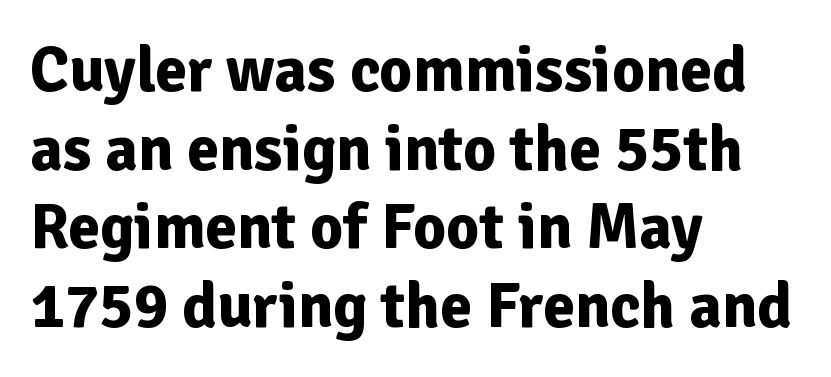
Q: Is the text bold? A: Yes.
Q: Is the text italic (slanted)? A: No, it is upright.
Q: Is the typeface a serif or a sans-serif typeface? A: Sans-serif.
Q: Is the text underlined? A: No.
Q: How is the paragraph aligned? A: Left-aligned.
Q: Is the spacing between letters normal or unusually wide? A: Normal.
Q: Width (condensed, normal, or wide)? A: Normal.
Q: Stroke contrast? A: Low.
Q: x-height? A: Medium.
Q: Monospaced? A: No.
